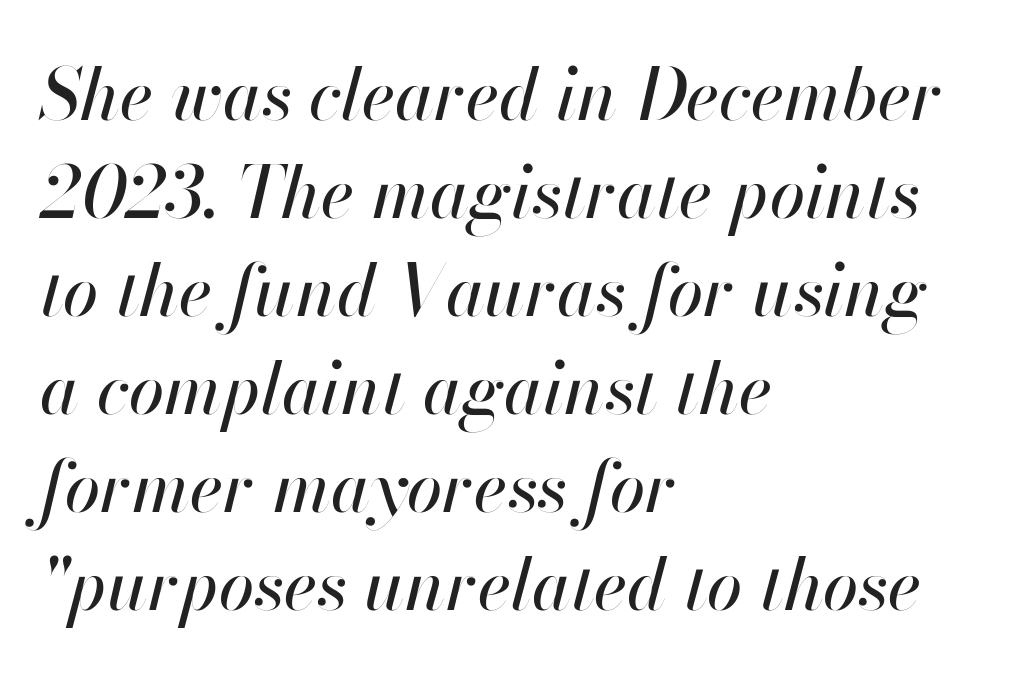
Honestly, there is no underline to notice here at all. Italic: yes, the glyphs are oblique. Varying glyph widths throughout — classic text-font behaviour. The paragraph shown leans on its left margin.
